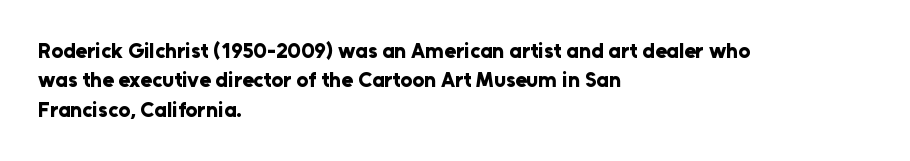
{"italic": "no", "bold": "yes", "underline": "no", "align": "left", "line_spacing": "normal", "line_spacing_ratio": 1.4, "letter_spacing": "normal", "letter_spacing_em": 0.0, "glyph_px": 21}
